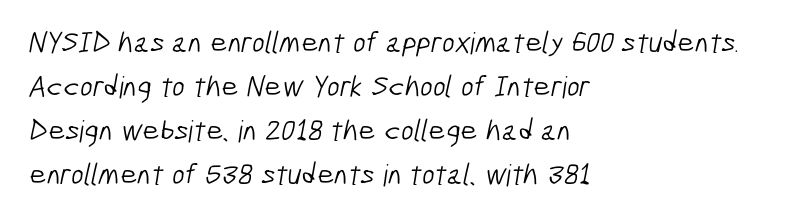
The image shows 30 px light, condensed sans-serif type; set left-aligned, normal line spacing (1.47x), normal letter spacing, not underlined; low stroke contrast and a medium x-height.
